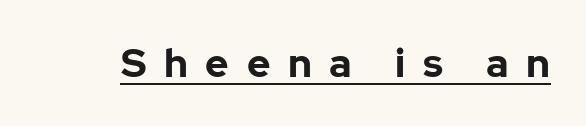
Q: Is the text bold? A: Yes.
Q: Is the text italic (slanted)? A: No, it is upright.
Q: Is the typeface a serif or a sans-serif typeface? A: Sans-serif.
Q: Is the text underlined? A: Yes.
Q: Is the spacing between letters normal or unusually wide? A: Unusually wide.
Q: Width (condensed, normal, or wide)? A: Normal.
Q: Stroke contrast? A: Low.
Q: x-height? A: Medium.
Q: Monospaced? A: No.
